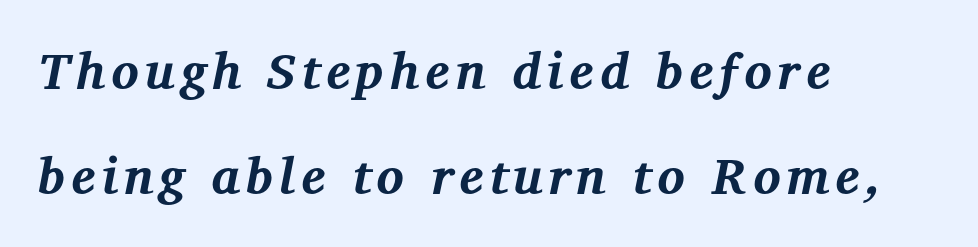
The image shows 51 px bold serif type, italic (leaning right); set left-aligned, loose line spacing (2.06x), not underlined; medium stroke contrast and a medium x-height.
